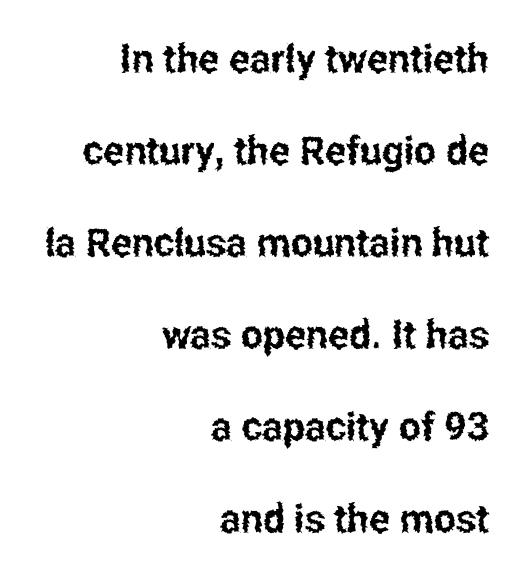
The image shows 39 px condensed sans-serif type, upright; set right-aligned, loose line spacing (2.36x), normal letter spacing, not underlined; low stroke contrast and a medium x-height.
